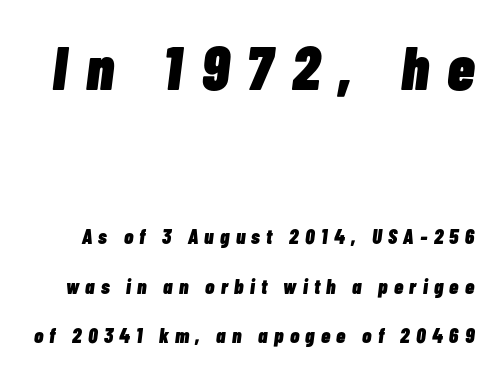
The image shows 62 px heavy, condensed type, italic (leaning right); set loose line spacing (2.35x), unusually wide letter spacing (+0.3 em), not underlined; the first (top) block is 2.95x larger; low stroke contrast and a medium x-height.
